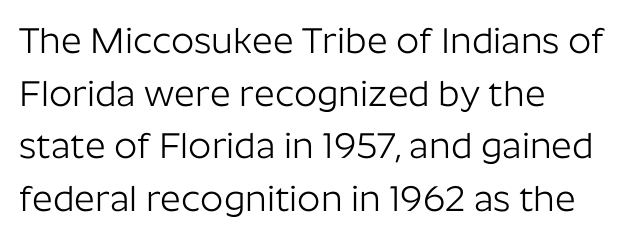
Nope, not italic — everything's standing straight. Spacing between characters is what you'd get straight out of the box. Spacing verdict: proportional, widths tailored to each character. Rows of type keep a routine distance in the vertical direction.
